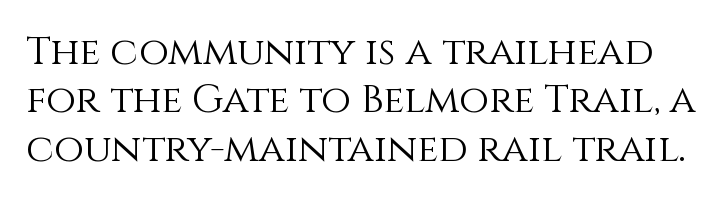
The specimen omits any rule beneath the text block's lines. Bold? No — there's no thickening of the strokes. Note the varied advance widths — an 'i' is clearly narrower than an 'm'. Does the lettering tilt? It doesn't — this is upright. Short note: letters normally spaced.
